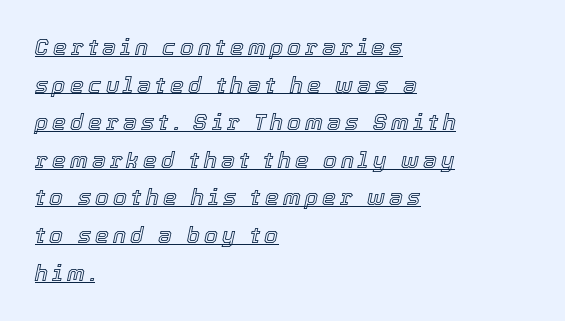
The image shows 22 px text type, italic (leaning right); set left-aligned, line spacing 1.71x, underlined.
